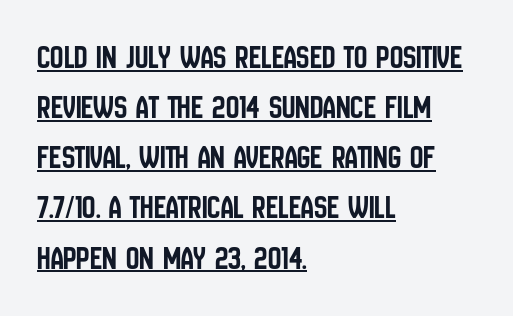
The image shows 33 px condensed sans-serif type, upright; set left-aligned, normal line spacing (1.52x), normal letter spacing, underlined; low stroke contrast and a large x-height.
